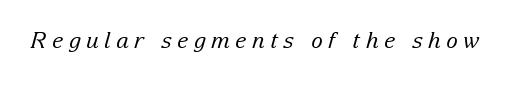
The image shows 22 px text type, italic (leaning right); set unusually wide letter spacing (+0.24 em), not underlined.
